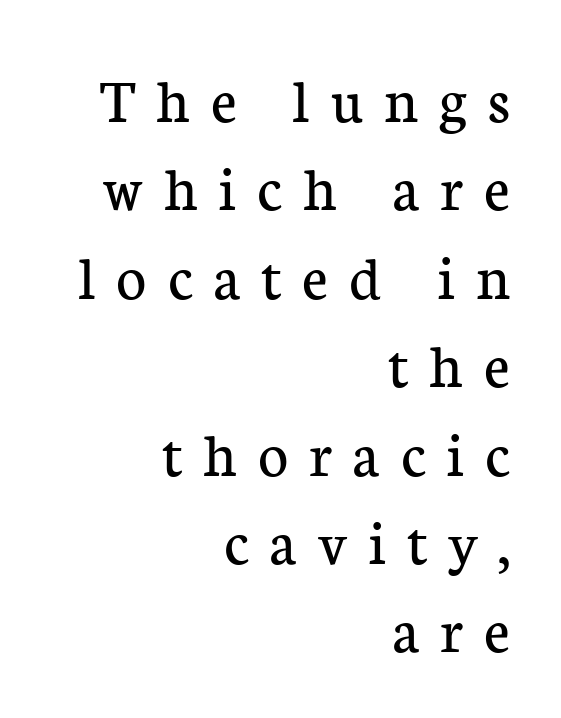
The image shows 65 px regular-weight serif type, upright; set right-aligned, normal line spacing (1.36x), unusually wide letter spacing (+0.32 em), not underlined; low stroke contrast and a medium x-height.
